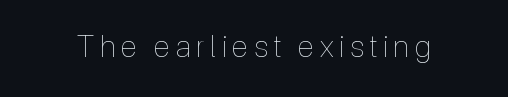
The rendering uses natural spacing where letterforms have individual widths. Posture: straight, roman, zero tilt. Each row of text sits above clean, open space. On a weight scale, this lands at 450 or below.
